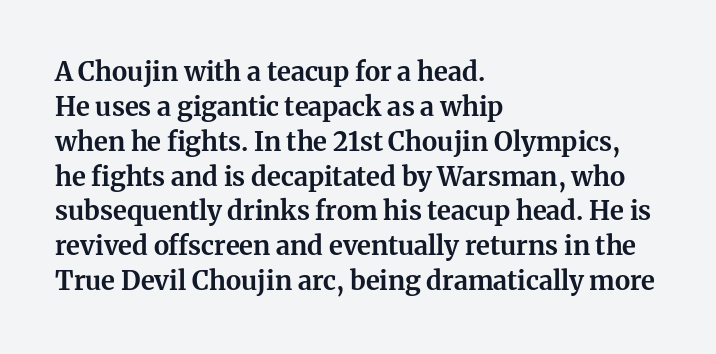
{"italic": "no", "bold": "yes", "underline": "no", "align": "left", "line_spacing": "normal", "line_spacing_ratio": 1.34, "letter_spacing": "normal", "letter_spacing_em": 0.0, "glyph_px": 26}
